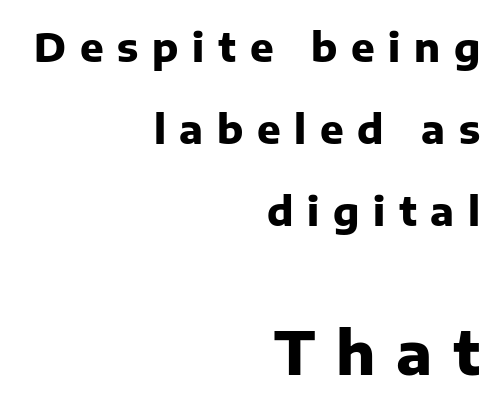
Q: Is the text bold? A: Yes.
Q: Is the text italic (slanted)? A: No, it is upright.
Q: Is the typeface a serif or a sans-serif typeface? A: Sans-serif.
Q: Is the text underlined? A: No.
Q: How is the paragraph aligned? A: Right-aligned.
Q: Is the spacing between letters normal or unusually wide? A: Unusually wide.
Q: Is the spacing between lines tight, normal or loose? A: Loose.
Q: Which block of text is set in a larger size, the first (top) or the second (bottom)? A: The second (bottom) one.
Q: Width (condensed, normal, or wide)? A: Normal.
Q: Stroke contrast? A: Low.
Q: x-height? A: Medium.
Q: Monospaced? A: No.
